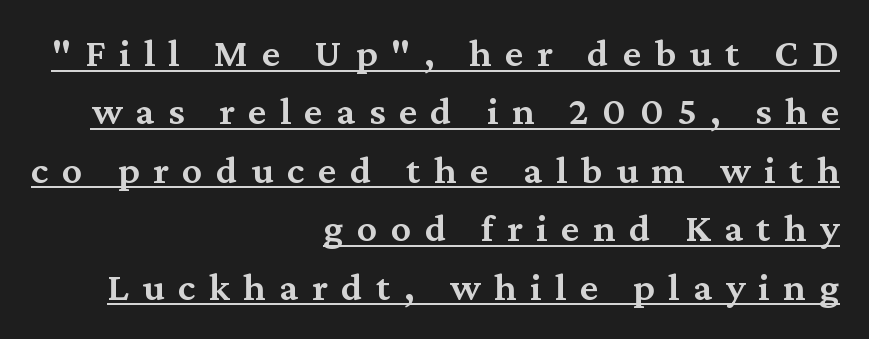
{"serif": "yes", "italic": "no", "bold": "semi", "weight": "semibold", "width": "normal", "stroke_contrast": "medium", "x_height": "medium", "monospaced": "no", "underline": "yes", "align": "right", "line_spacing": "normal", "line_spacing_ratio": 1.46, "letter_spacing": "wide", "letter_spacing_em": 0.34, "glyph_px": 40}
